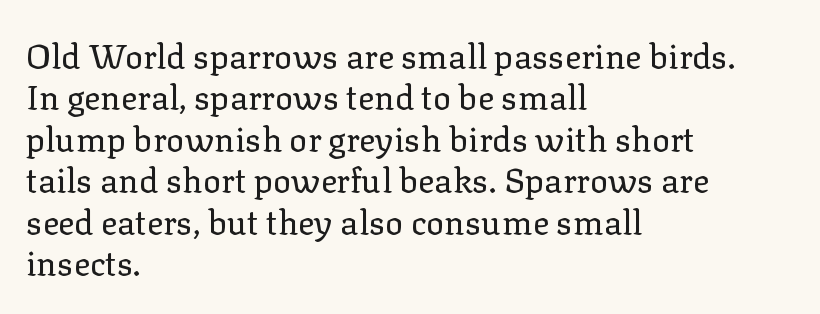
Q: Is the text bold? A: No.
Q: Is the text italic (slanted)? A: No, it is upright.
Q: Is the typeface a serif or a sans-serif typeface? A: Serif.
Q: Is the text underlined? A: No.
Q: How is the paragraph aligned? A: Left-aligned.
Q: Is the spacing between letters normal or unusually wide? A: Normal.
Q: Width (condensed, normal, or wide)? A: Normal.
Q: Stroke contrast? A: Low.
Q: x-height? A: Medium.
Q: Monospaced? A: No.
